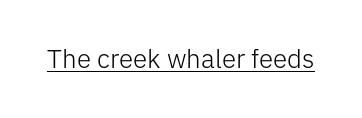
{"italic": "no", "bold": "no", "underline": "yes", "letter_spacing": "normal", "letter_spacing_em": 0.0, "glyph_px": 26}
